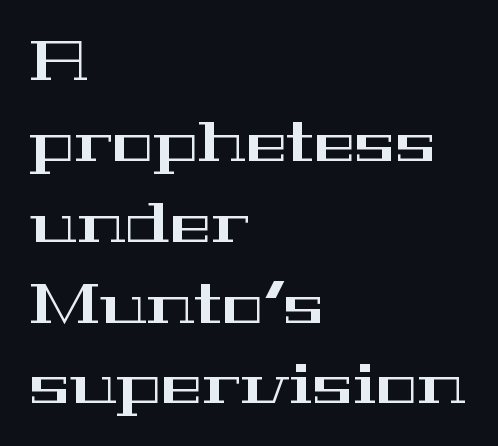
The image shows 55 px wide serif type, upright; set left-aligned, normal line spacing (1.47x), normal letter spacing, not underlined; high stroke contrast and a medium x-height.
